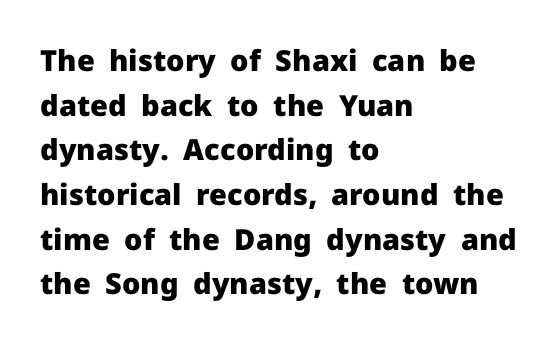
{"serif": "no", "italic": "no", "bold": "yes", "weight": "heavy", "width": "normal", "stroke_contrast": "low", "x_height": "medium", "monospaced": "no", "underline": "no", "align": "left", "line_spacing": "normal", "line_spacing_ratio": 1.54, "letter_spacing": "normal", "letter_spacing_em": 0.0, "glyph_px": 29}
